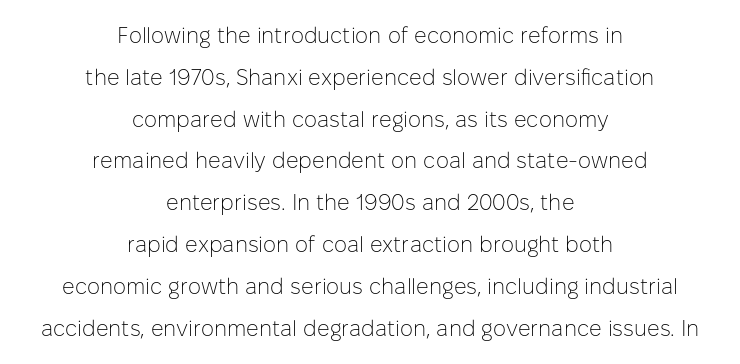
The image shows 22 px text type, upright; set centered, loose line spacing (1.9x), normal letter spacing, not underlined.
